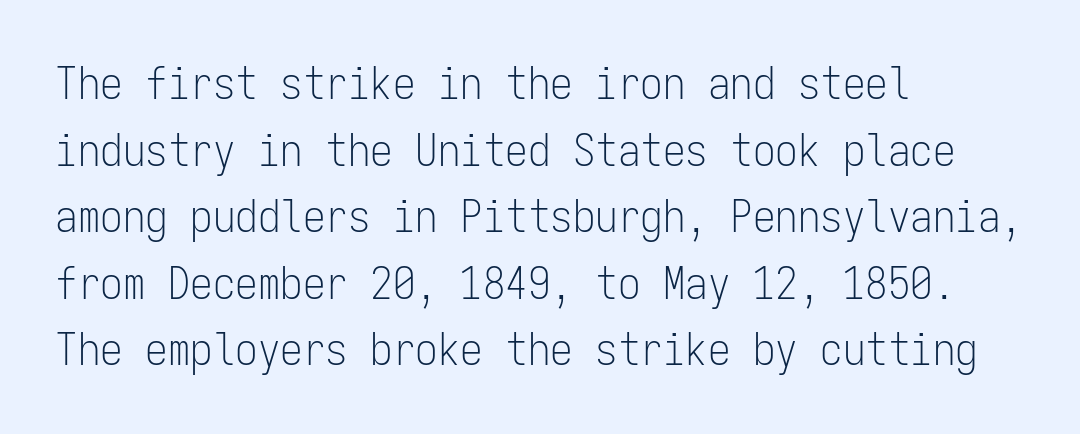
{"serif": "no", "italic": "no", "bold": "no", "weight": "light", "width": "condensed", "stroke_contrast": "low", "x_height": "medium", "monospaced": "yes", "underline": "no", "align": "left", "line_spacing": "normal", "line_spacing_ratio": 1.48, "letter_spacing": "normal", "letter_spacing_em": 0.0, "glyph_px": 45}
